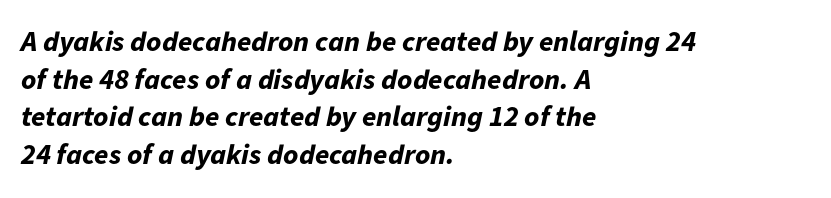
These lines stack with their left ends in a neat column. Horizontal bands of white between lines are of average thickness. Style check: oblique. This rendering leaves character spacing at its baseline value. Think of a printed novel: that variable character pitch is what you see here.
